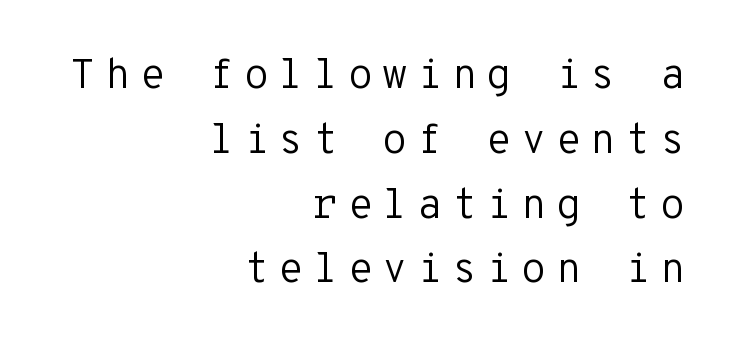
Q: Is the text bold? A: No.
Q: Is the text italic (slanted)? A: No, it is upright.
Q: Is the typeface a serif or a sans-serif typeface? A: Sans-serif.
Q: Is the text underlined? A: No.
Q: How is the paragraph aligned? A: Right-aligned.
Q: Is the spacing between letters normal or unusually wide? A: Unusually wide.
Q: Is the spacing between lines tight, normal or loose? A: Normal.
Q: Width (condensed, normal, or wide)? A: Normal.
Q: Stroke contrast? A: Low.
Q: x-height? A: Medium.
Q: Monospaced? A: Yes.
